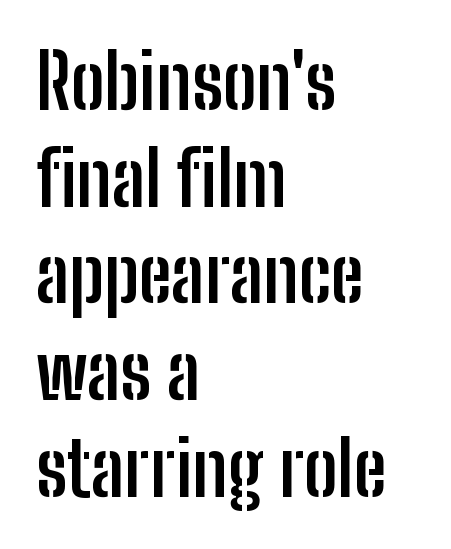
Standard letterfit; no display-style spreading of the glyphs. The glyphs have the mass of a bold cut. You could not count columns in this text — the font is proportionally spaced. The font family rendered here belongs to the sans-serif group.
